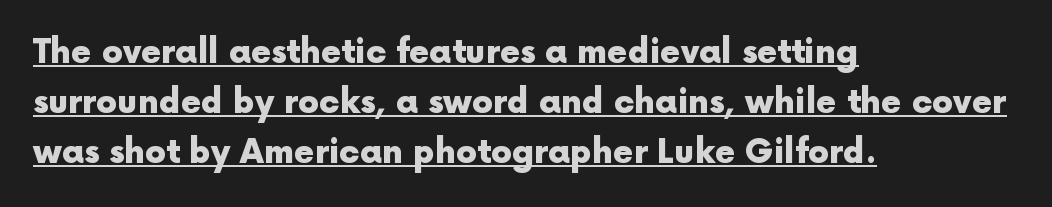
Q: Is the text bold? A: Yes.
Q: Is the text italic (slanted)? A: No, it is upright.
Q: Is the typeface a serif or a sans-serif typeface? A: Sans-serif.
Q: Is the text underlined? A: Yes.
Q: How is the paragraph aligned? A: Left-aligned.
Q: Is the spacing between letters normal or unusually wide? A: Normal.
Q: Is the spacing between lines tight, normal or loose? A: Normal.
Q: Width (condensed, normal, or wide)? A: Normal.
Q: x-height? A: Medium.
Q: Monospaced? A: No.
